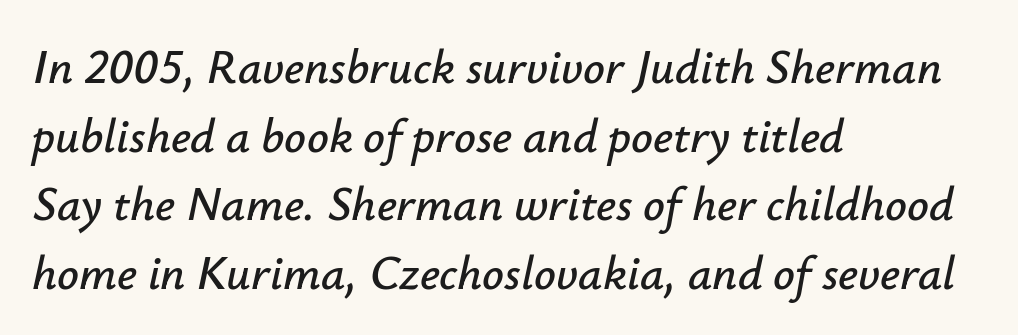
{"italic": "yes", "lean": "right", "slant_degrees": 12, "width": "normal", "stroke_contrast": "low", "x_height": "small", "monospaced": "no", "underline": "no", "align": "left", "line_spacing": "normal", "line_spacing_ratio": 1.43, "letter_spacing": "normal", "letter_spacing_em": 0.0, "glyph_px": 48}
